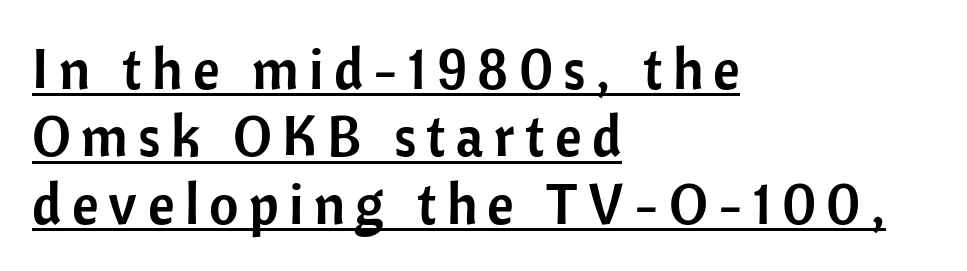
Q: Is the text italic (slanted)? A: No, it is upright.
Q: Is the typeface a serif or a sans-serif typeface? A: Sans-serif.
Q: Is the text underlined? A: Yes.
Q: How is the paragraph aligned? A: Left-aligned.
Q: Width (condensed, normal, or wide)? A: Normal.
Q: Stroke contrast? A: Low.
Q: x-height? A: Medium.
Q: Monospaced? A: No.
